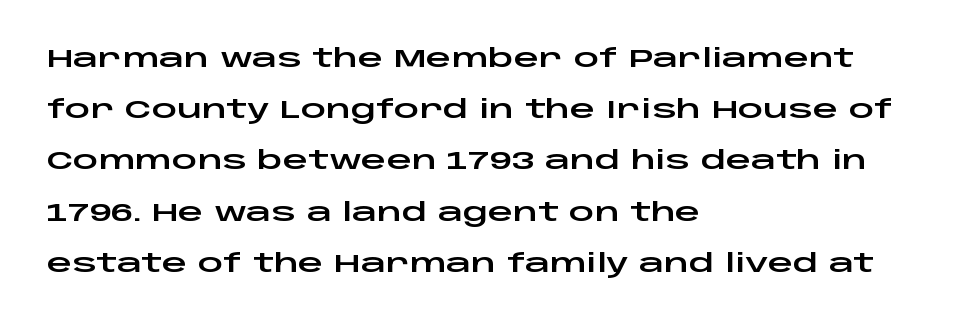
Q: Is the text italic (slanted)? A: No, it is upright.
Q: Is the text underlined? A: No.
Q: How is the paragraph aligned? A: Left-aligned.
Q: Is the spacing between letters normal or unusually wide? A: Normal.
Q: Is the spacing between lines tight, normal or loose? A: Loose.
